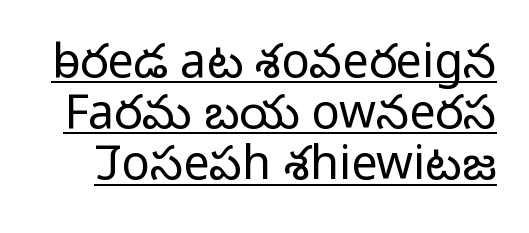
The image shows 47 px light sans-serif type, upright; set tight line spacing (1.09x), normal letter spacing, underlined; low stroke contrast and a medium x-height.
